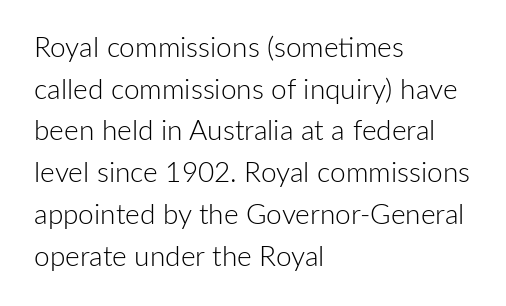
Q: Is the text bold? A: No.
Q: Is the text italic (slanted)? A: No, it is upright.
Q: Is the typeface a serif or a sans-serif typeface? A: Sans-serif.
Q: Is the text underlined? A: No.
Q: How is the paragraph aligned? A: Left-aligned.
Q: Is the spacing between letters normal or unusually wide? A: Normal.
Q: Is the spacing between lines tight, normal or loose? A: Normal.
Q: Width (condensed, normal, or wide)? A: Normal.
Q: Stroke contrast? A: Low.
Q: x-height? A: Medium.
Q: Monospaced? A: No.
